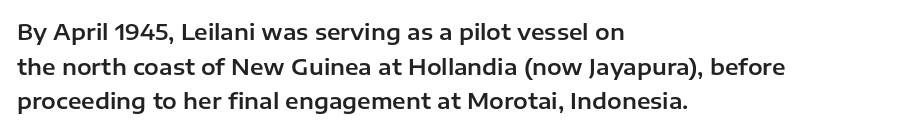
The setting favours the left margin, as ordinary paragraphs usually do. The letters stand straight up with perfectly vertical stems. Baseline-to-baseline distance is the conventional proportion of letter height. Beneath every word, the page is bare. Is the letter spacing exaggerated? No — it looks like the ordinary default.
